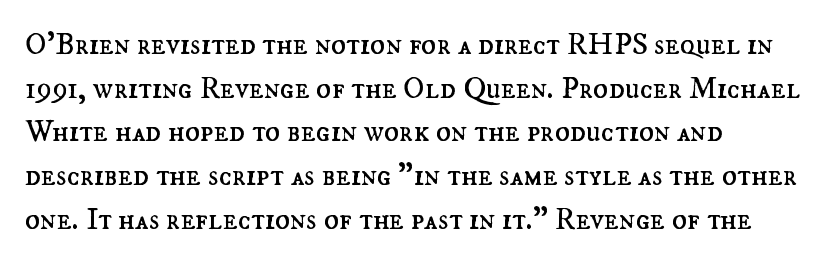
Notice how descenders clear the ascenders below comfortably — that's standard leading. Designer's note — italics off, roman on. Observe the ordinary spacing: letters are neighbours, not strangers. Varying glyph widths throughout — classic text-font behaviour. Honestly, there is no underline to notice here at all.
